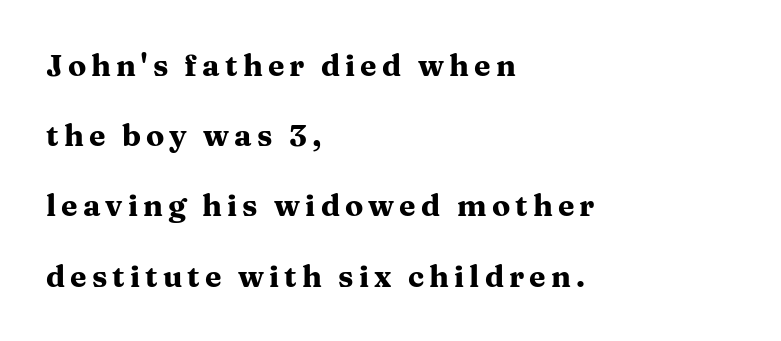
Quick note: interline space is abundant. Where is the straight margin? On the left. The specimen reads as upright at a glance. The glyphs have the mass of a bold cut. Here the designer chose a conventional face with non-uniform glyph widths. Descender tails drop into unmarked territory.
